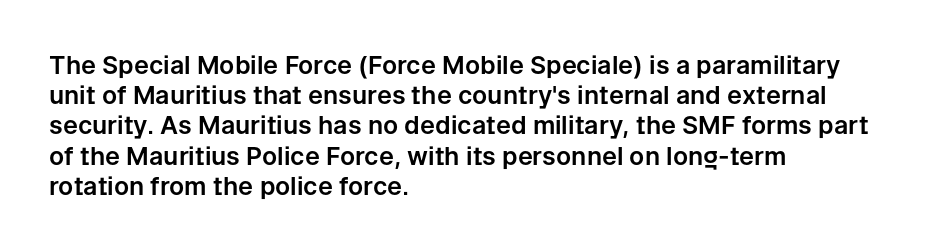
The image shows 25 px text type, upright; set left-aligned, line spacing 1.21x, normal letter spacing, not underlined.
